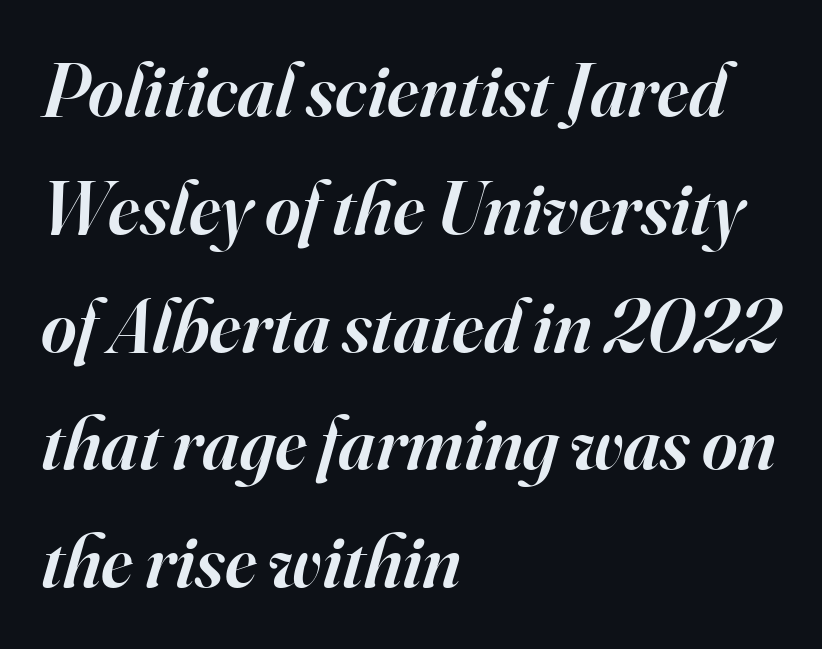
Q: Is the text bold? A: Semi-bold.
Q: Is the text italic (slanted)? A: Yes, it leans right by about 16 degrees.
Q: Is the typeface a serif or a sans-serif typeface? A: Serif.
Q: Is the text underlined? A: No.
Q: How is the paragraph aligned? A: Left-aligned.
Q: Is the spacing between letters normal or unusually wide? A: Normal.
Q: Is the spacing between lines tight, normal or loose? A: Normal.
Q: Width (condensed, normal, or wide)? A: Normal.
Q: Stroke contrast? A: High.
Q: x-height? A: Small.
Q: Monospaced? A: No.
